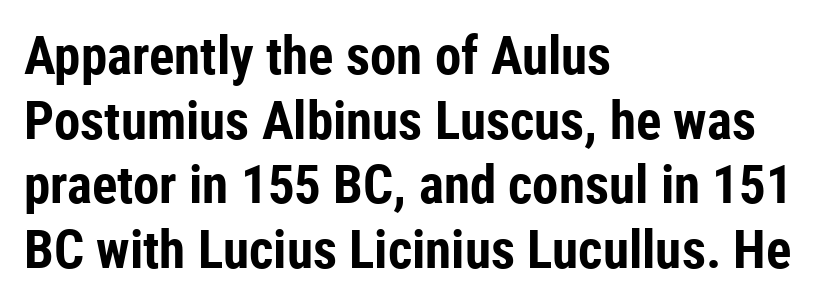
The image shows 53 px bold, condensed sans-serif type, upright; set left-aligned, line spacing 1.22x, normal letter spacing, not underlined; low stroke contrast and a medium x-height.
